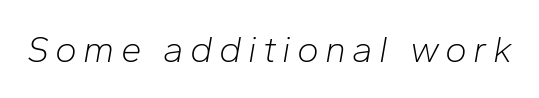
The specimen reads as italic at a glance. Do the characters align in a grid? No, the font is proportional. This reads as an unemphasized weight, regular at the heaviest. The passage shown is not underscored anywhere.
